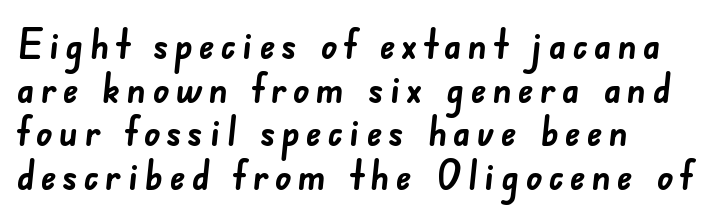
The image shows 40 px semibold sans-serif type; set tight line spacing (1.09x), not underlined; low stroke contrast and a small x-height.
